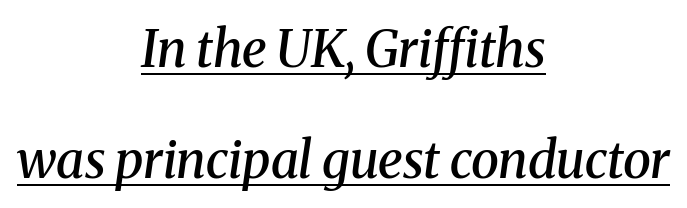
Q: Is the text bold? A: Semi-bold.
Q: Is the text italic (slanted)? A: Yes, it leans right by about 8 degrees.
Q: Is the typeface a serif or a sans-serif typeface? A: Serif.
Q: Is the text underlined? A: Yes.
Q: How is the paragraph aligned? A: Centered.
Q: Is the spacing between letters normal or unusually wide? A: Normal.
Q: Is the spacing between lines tight, normal or loose? A: Loose.
Q: Width (condensed, normal, or wide)? A: Normal.
Q: Stroke contrast? A: Medium.
Q: x-height? A: Medium.
Q: Monospaced? A: No.
